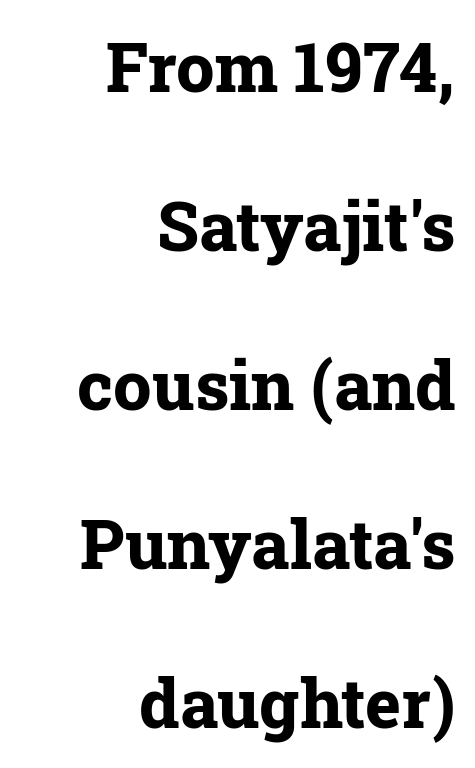
{"serif": "yes", "italic": "no", "bold": "yes", "weight": "bold", "width": "normal", "stroke_contrast": "low", "x_height": "medium", "monospaced": "no", "underline": "no", "align": "right", "line_spacing": "loose", "line_spacing_ratio": 2.34, "letter_spacing": "normal", "letter_spacing_em": 0.0, "glyph_px": 68}
